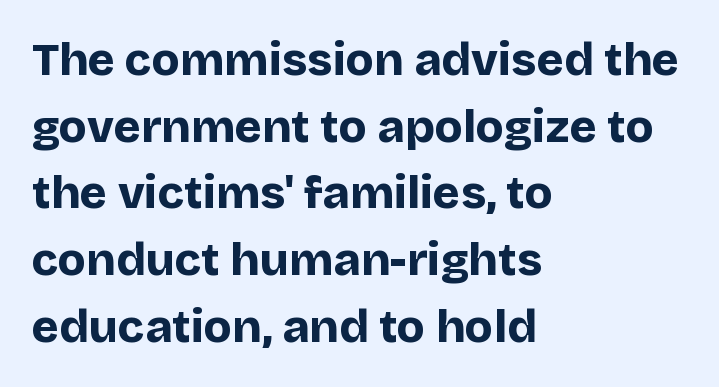
Compared with an ordinary text face, these strokes are far heavier — a full bold. Is the block centered? No — it sits flush against the left margin. Is there much room between lines? A standard amount, neither cramped nor airy. Type style note: lacks serifs. Default kerning and tracking; the words read as compact shapes. Nope, not italic — everything's standing straight.
